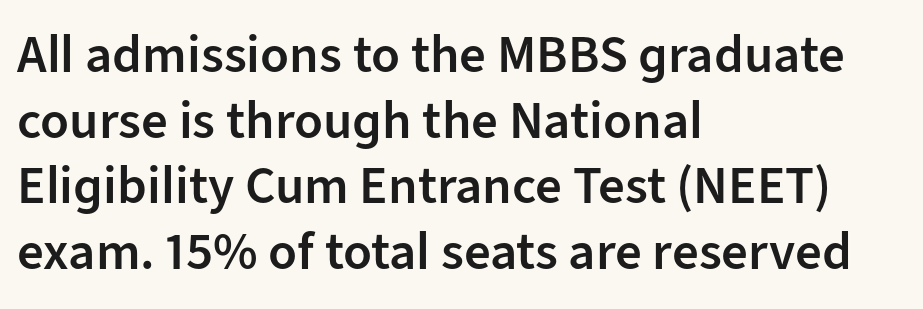
{"serif": "no", "italic": "no", "bold": "semi", "weight": "semibold", "width": "normal", "stroke_contrast": "low", "x_height": "medium", "monospaced": "no", "underline": "no", "align": "left", "line_spacing_ratio": 1.24, "letter_spacing": "normal", "letter_spacing_em": 0.0, "glyph_px": 53}
